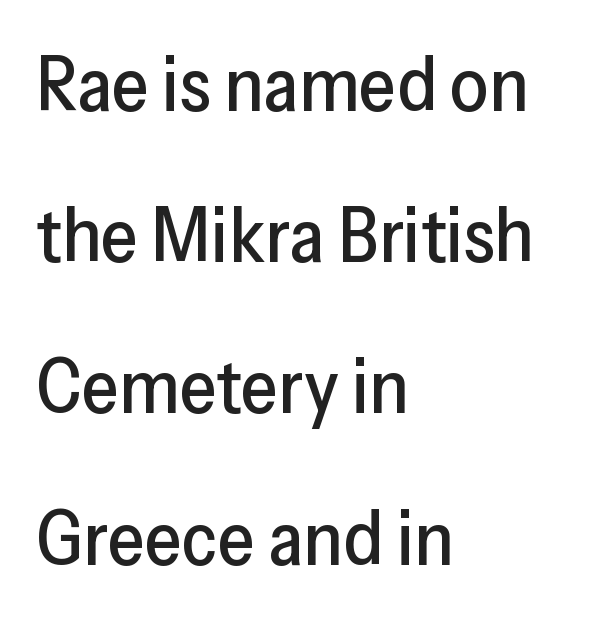
{"serif": "no", "italic": "no", "width": "normal", "stroke_contrast": "low", "x_height": "medium", "monospaced": "no", "underline": "no", "align": "left", "line_spacing": "loose", "line_spacing_ratio": 1.99, "letter_spacing": "normal", "letter_spacing_em": 0.0, "glyph_px": 76}
